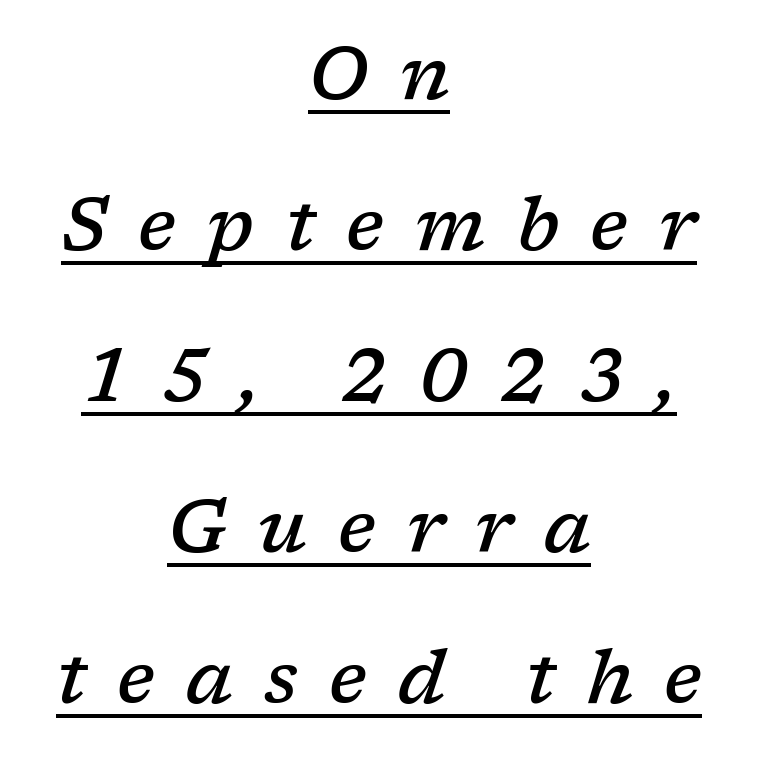
The image shows 74 px semibold serif type, italic (leaning right); set centered, loose line spacing (2.04x), unusually wide letter spacing (+0.42 em), underlined; low stroke contrast and a medium x-height.
